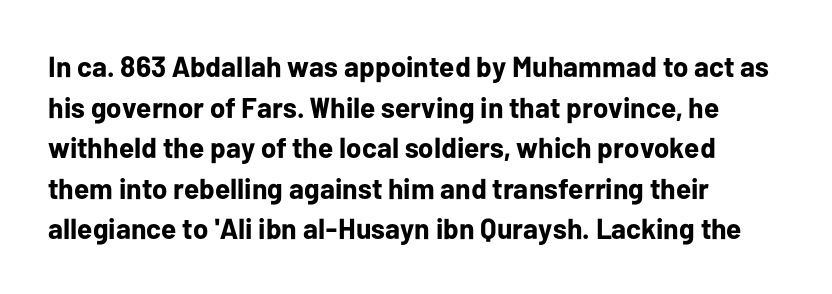
Q: Is the text bold? A: Yes.
Q: Is the text italic (slanted)? A: No, it is upright.
Q: Is the typeface a serif or a sans-serif typeface? A: Sans-serif.
Q: Is the text underlined? A: No.
Q: How is the paragraph aligned? A: Left-aligned.
Q: Is the spacing between letters normal or unusually wide? A: Normal.
Q: Is the spacing between lines tight, normal or loose? A: Normal.
Q: Width (condensed, normal, or wide)? A: Normal.
Q: Stroke contrast? A: Low.
Q: x-height? A: Medium.
Q: Monospaced? A: No.
